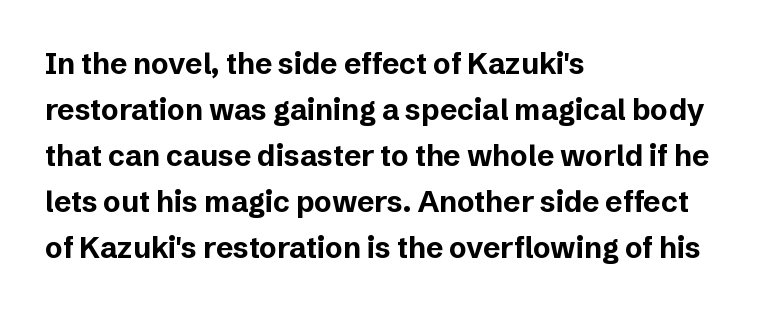
The image shows 29 px bold sans-serif type, upright; set left-aligned, normal line spacing (1.59x), normal letter spacing, not underlined; low stroke contrast and a medium x-height.
